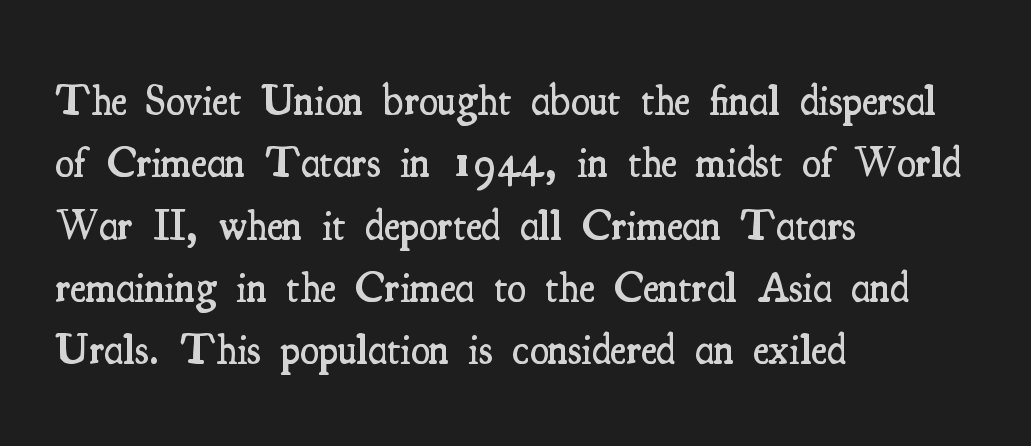
{"serif": "yes", "italic": "no", "bold": "semi", "weight": "semibold", "width": "condensed", "stroke_contrast": "medium", "x_height": "small", "monospaced": "no", "underline": "no", "align": "left", "line_spacing": "normal", "line_spacing_ratio": 1.45, "letter_spacing": "normal", "letter_spacing_em": 0.0, "glyph_px": 43}
